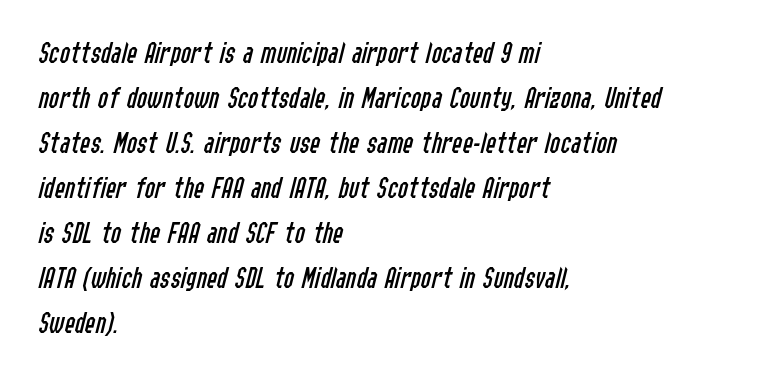
The image shows 31 px regular-weight, condensed type, italic (leaning right); set left-aligned, normal line spacing (1.45x), normal letter spacing, not underlined; low stroke contrast and a medium x-height.
